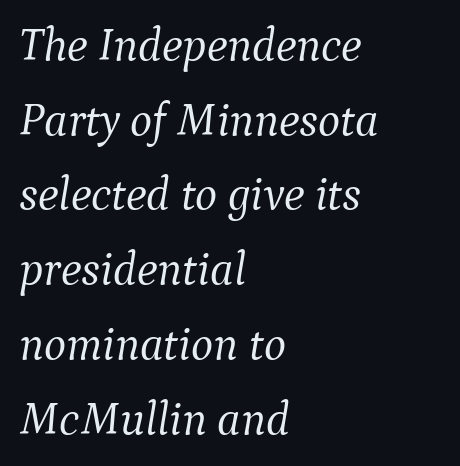
Visually the block forms a straight wall on the left and a jagged coastline on the right. Does the type have serifs? Yes, each stem ends in a small foot. Spacing verdict: proportional, widths tailored to each character. One glance says typical: line gaps are just what's usual. The glyphs are unaccompanied by any horizontal stroke below them.
